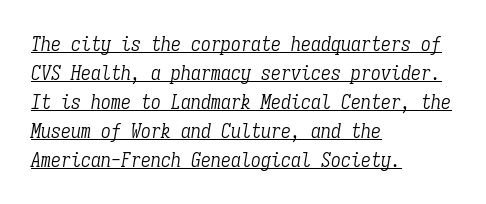
The image shows 20 px text type, italic (leaning right); set left-aligned, normal line spacing (1.45x), normal letter spacing, underlined.
